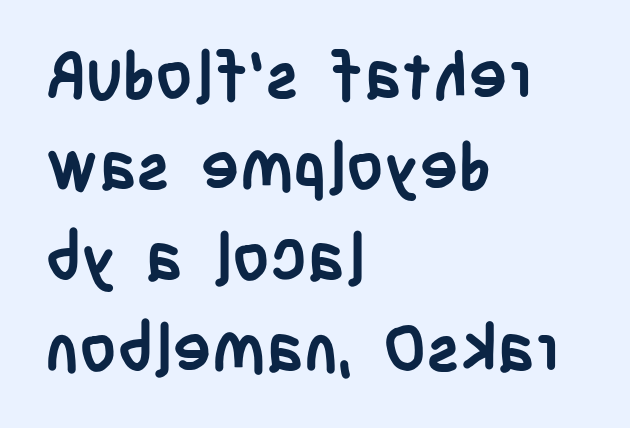
Heft: maximum for text — a bold. The gap between lines stays unmarked. Nothing sits at the stroke ends, so this counts as sans-serif. It's the straight-up-and-down kind of type.
